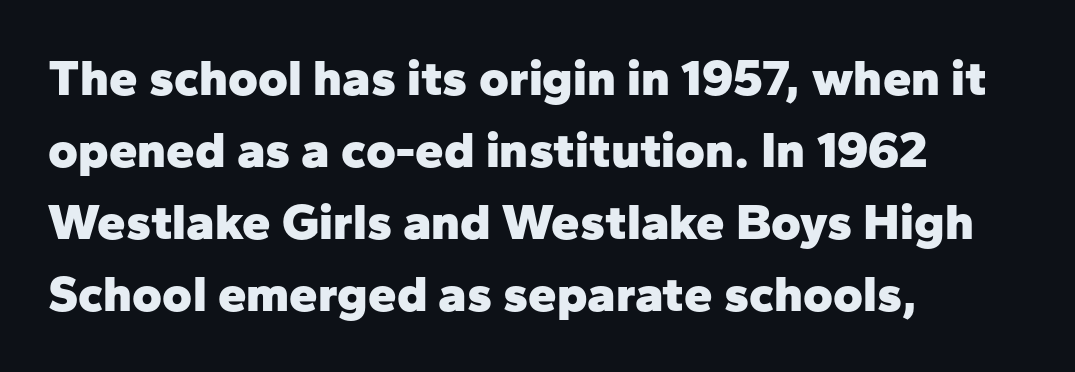
These lines carry a lot of weight — the face is fully bold. The tracking reads as untouched default to a designer's eye. The passage shown is typed in a proportional face where columns would drift. Style check: upright. The passage shown is not underscored anywhere. If you drew a ruler down the left edge, every line would touch it.
